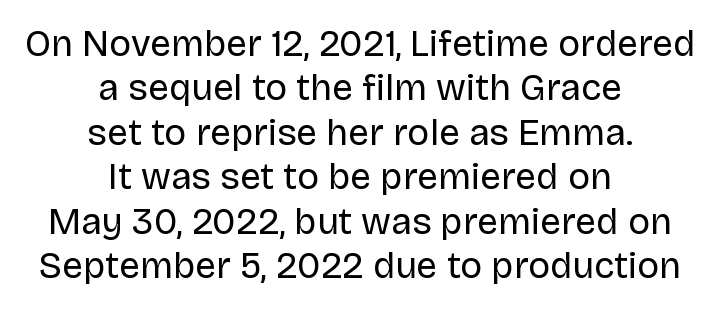
{"serif": "no", "italic": "no", "bold": "no", "weight": "regular", "width": "normal", "stroke_contrast": "low", "x_height": "large", "monospaced": "no", "underline": "no", "align": "center", "line_spacing_ratio": 1.2, "letter_spacing": "normal", "letter_spacing_em": 0.0, "glyph_px": 37}
